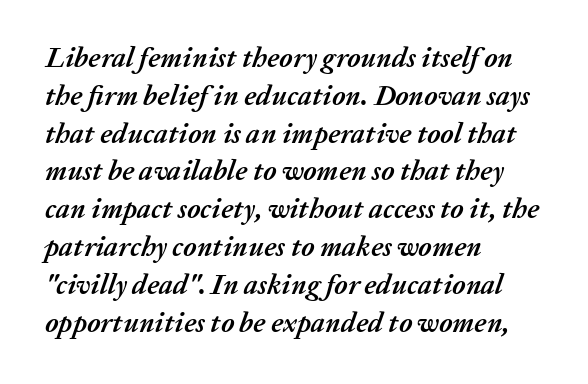
The image shows 28 px semibold type, italic (leaning right); set left-aligned, normal line spacing (1.35x), normal letter spacing, not underlined; medium stroke contrast and a medium x-height.
